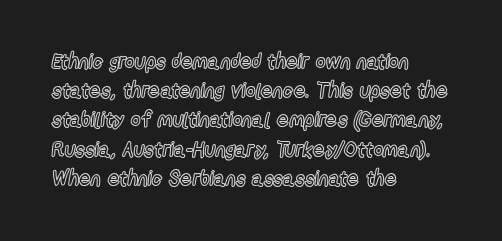
The image shows 21 px text type; set left-aligned, normal line spacing (1.39x), normal letter spacing, not underlined.
